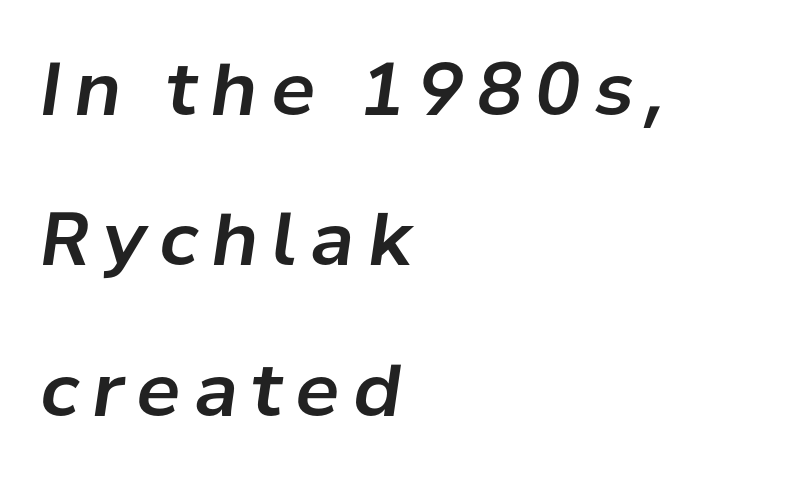
{"italic": "yes", "lean": "right", "slant_degrees": 8, "width": "normal", "stroke_contrast": "low", "x_height": "medium", "monospaced": "no", "underline": "no", "align": "left", "line_spacing": "loose", "line_spacing_ratio": 2.06, "glyph_px": 73}
